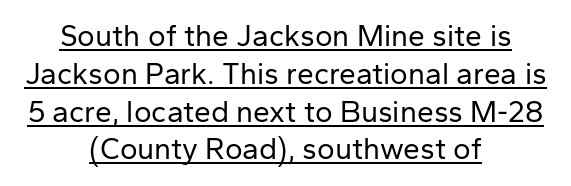
Q: Is the text bold? A: No.
Q: Is the text italic (slanted)? A: No, it is upright.
Q: Is the typeface a serif or a sans-serif typeface? A: Sans-serif.
Q: Is the text underlined? A: Yes.
Q: How is the paragraph aligned? A: Centered.
Q: Is the spacing between letters normal or unusually wide? A: Normal.
Q: Is the spacing between lines tight, normal or loose? A: Normal.
Q: Width (condensed, normal, or wide)? A: Normal.
Q: Stroke contrast? A: Low.
Q: x-height? A: Medium.
Q: Monospaced? A: No.
